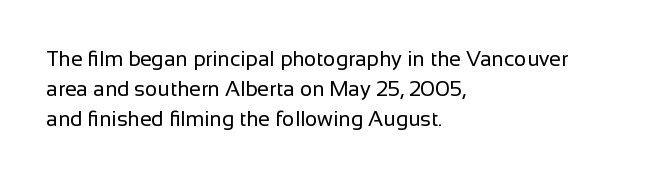
Compared with typical body copy, the letter spacing here is the same. The text block is weighted toward the left margin, trailing off unevenly rightward. The foot of each line stays bare and open. Evenly set lines give the paragraph a standard silhouette. Stroke thickness stays within the range of a standard reading face or lighter.
